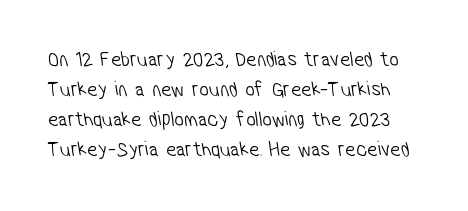
The image shows 21 px text type; set normal line spacing (1.43x), normal letter spacing, not underlined.
